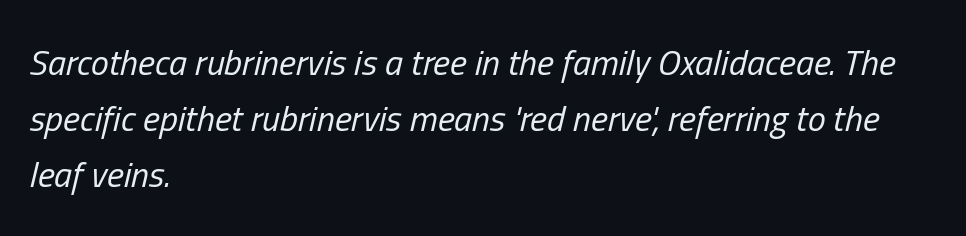
You could not count columns in this text — the font is proportionally spaced. Weight: regular or lighter. Tall strokes in this sample are angled rather than plumb. Bare-footed words on every line. Caption: standard tracking, unaltered.
